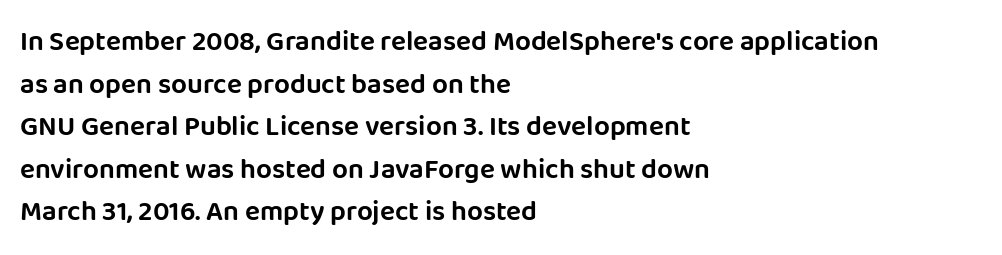
The image shows 28 px sans-serif type, upright; set left-aligned, normal line spacing (1.52x), normal letter spacing, not underlined; low stroke contrast and a large x-height.
